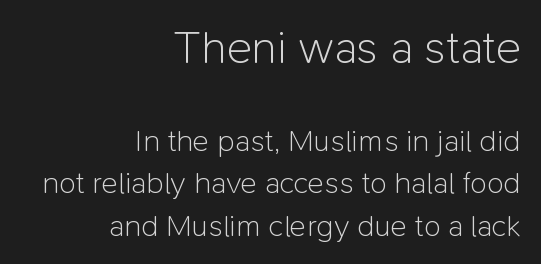
Q: Is the text bold? A: No.
Q: Is the text italic (slanted)? A: No, it is upright.
Q: Is the typeface a serif or a sans-serif typeface? A: Sans-serif.
Q: Is the text underlined? A: No.
Q: How is the paragraph aligned? A: Right-aligned.
Q: Is the spacing between letters normal or unusually wide? A: Normal.
Q: Is the spacing between lines tight, normal or loose? A: Normal.
Q: Which block of text is set in a larger size, the first (top) or the second (bottom)? A: The first (top) one.
Q: Width (condensed, normal, or wide)? A: Normal.
Q: Stroke contrast? A: Low.
Q: x-height? A: Medium.
Q: Monospaced? A: No.
